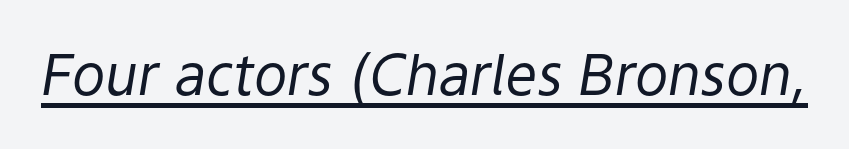
{"italic": "yes", "lean": "right", "slant_degrees": 9, "bold": "no", "weight": "regular", "width": "normal", "stroke_contrast": "low", "x_height": "medium", "monospaced": "no", "underline": "yes", "letter_spacing": "normal", "letter_spacing_em": 0.0, "glyph_px": 56}
